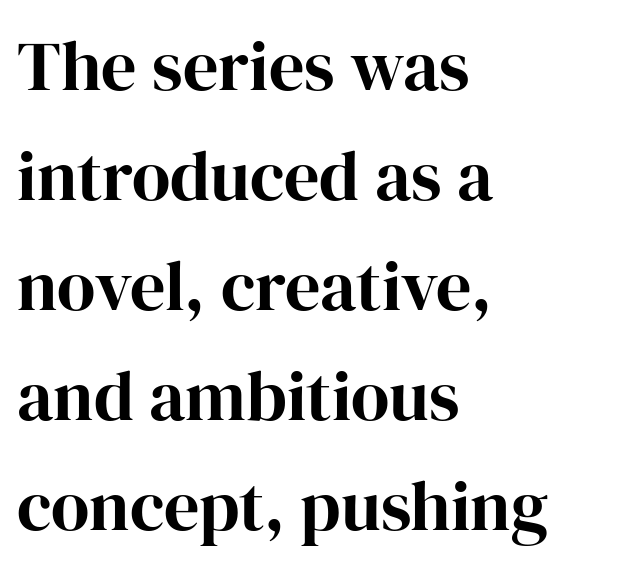
Q: Is the text bold? A: Yes.
Q: Is the text italic (slanted)? A: No, it is upright.
Q: Is the typeface a serif or a sans-serif typeface? A: Serif.
Q: Is the text underlined? A: No.
Q: How is the paragraph aligned? A: Left-aligned.
Q: Is the spacing between letters normal or unusually wide? A: Normal.
Q: Is the spacing between lines tight, normal or loose? A: Normal.
Q: Width (condensed, normal, or wide)? A: Normal.
Q: Stroke contrast? A: High.
Q: x-height? A: Medium.
Q: Monospaced? A: No.
